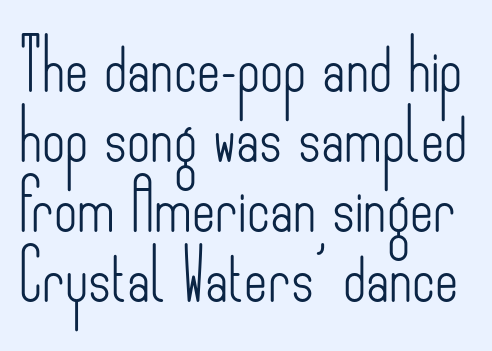
{"serif": "no", "italic": "no", "bold": "no", "weight": "light", "width": "condensed", "stroke_contrast": "low", "x_height": "small", "monospaced": "no", "underline": "no", "line_spacing": "normal", "line_spacing_ratio": 1.4, "letter_spacing": "normal", "letter_spacing_em": 0.0, "glyph_px": 50}
